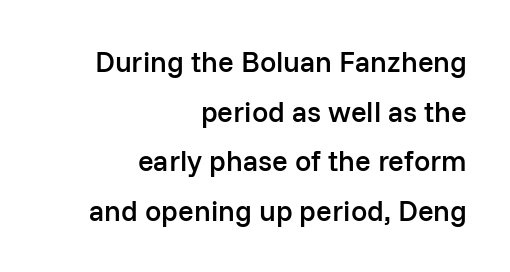
Its strokes are somewhat broadened, the hallmark of semibold type. To sum up the face: it is a sans, with no serifs. Observe the ordinary spacing: letters are neighbours, not strangers. Is this a fixed-width face? No — the glyphs have proportional, varying widths.
